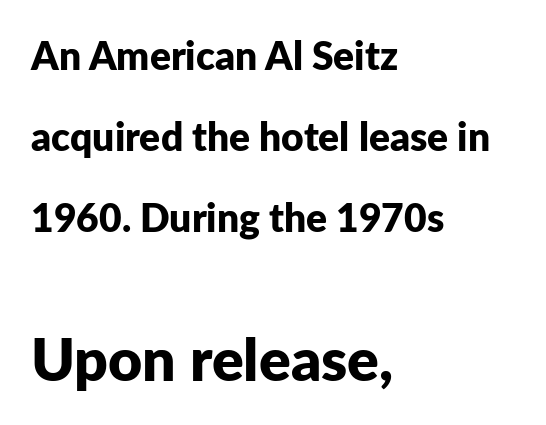
Font category for this specimen: sans-serif. Line starts are locked; line ends wander. Caption: bold face, heavy strokes. The specimen reads as upright at a glance.
